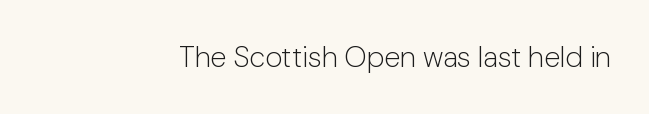
Type without underlining. Are there feet on the stems? There aren't — it's a sans. Spacing verdict: proportional, widths tailored to each character. The letterforms sit shoulder to shoulder at normal distance. The specimen reads as upright at a glance. The strokes carry an ordinary text weight at most.
